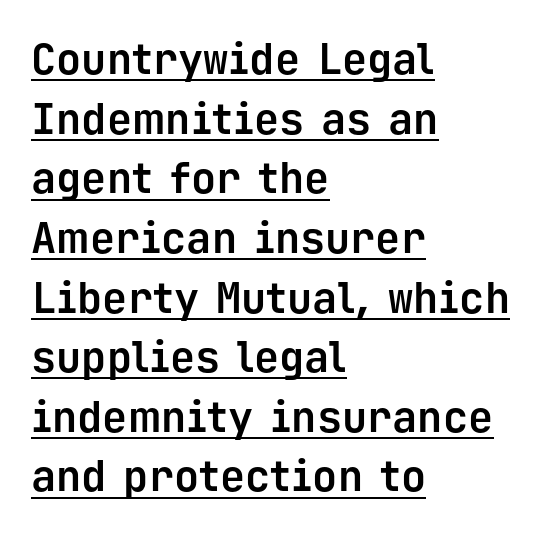
The image shows 42 px bold sans-serif type, upright, monospaced; set left-aligned, normal line spacing (1.42x), normal letter spacing, underlined; low stroke contrast and a medium x-height.
